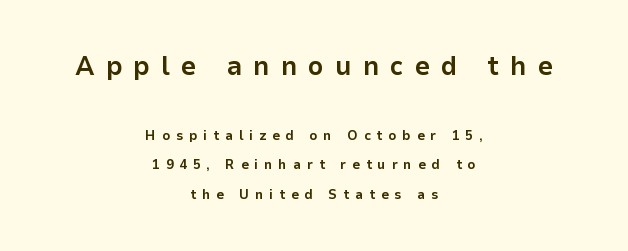
Q: Is the text bold? A: Yes.
Q: Is the text italic (slanted)? A: No, it is upright.
Q: Is the text underlined? A: No.
Q: How is the paragraph aligned? A: Centered.
Q: Is the spacing between letters normal or unusually wide? A: Unusually wide.
Q: Is the spacing between lines tight, normal or loose? A: Loose.
Q: Which block of text is set in a larger size, the first (top) or the second (bottom)? A: The first (top) one.
